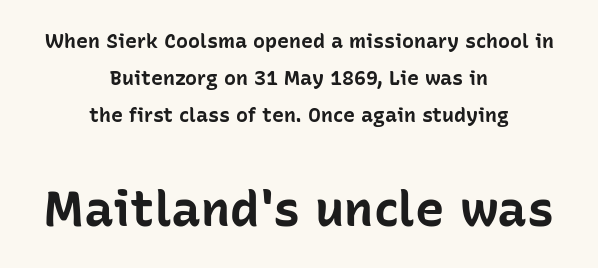
{"serif": "no", "italic": "no", "bold": "yes", "weight": "bold", "width": "normal", "stroke_contrast": "low", "x_height": "medium", "monospaced": "no", "underline": "no", "align": "center", "line_spacing_ratio": 1.84, "letter_spacing": "normal", "letter_spacing_em": 0.0, "larger_block": "second", "size_ratio": 2.45, "glyph_px": 49}
